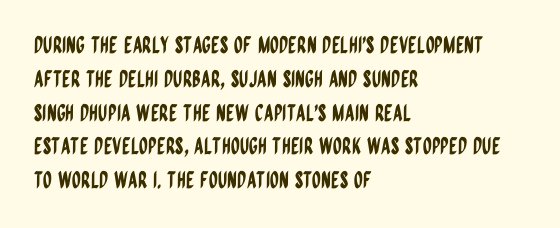
The image shows 23 px text type, upright; set left-aligned, normal line spacing (1.47x), normal letter spacing, not underlined.
